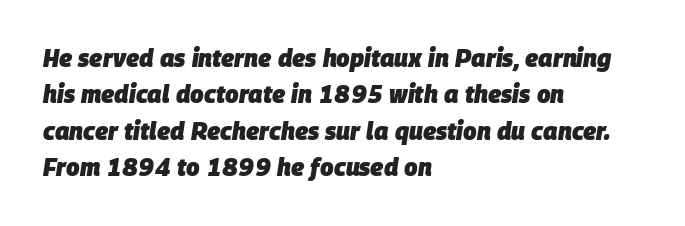
{"italic": "yes", "lean": "right", "slant_degrees": 9, "bold": "yes", "underline": "no", "align": "left", "line_spacing": "normal", "line_spacing_ratio": 1.52, "letter_spacing": "normal", "letter_spacing_em": 0.0, "glyph_px": 24}
